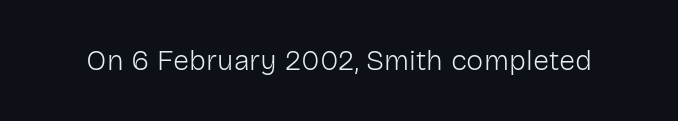
Type without underlining. Are there feet on the stems? There aren't — it's a sans. Spacing verdict: proportional, widths tailored to each character. The letterforms sit shoulder to shoulder at normal distance. The specimen reads as upright at a glance. The strokes carry an ordinary text weight at most.
